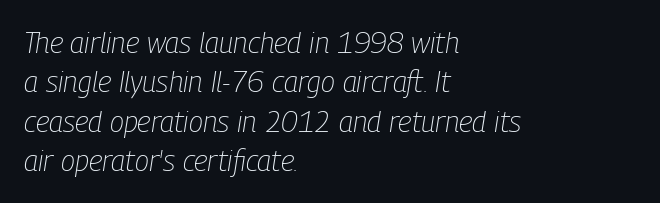
Q: Is the text bold? A: No.
Q: Is the text italic (slanted)? A: Yes, it leans right by about 9 degrees.
Q: Is the text underlined? A: No.
Q: How is the paragraph aligned? A: Left-aligned.
Q: Is the spacing between letters normal or unusually wide? A: Normal.
Q: Is the spacing between lines tight, normal or loose? A: Normal.
Q: Width (condensed, normal, or wide)? A: Condensed.
Q: Stroke contrast? A: Low.
Q: x-height? A: Medium.
Q: Monospaced? A: No.
